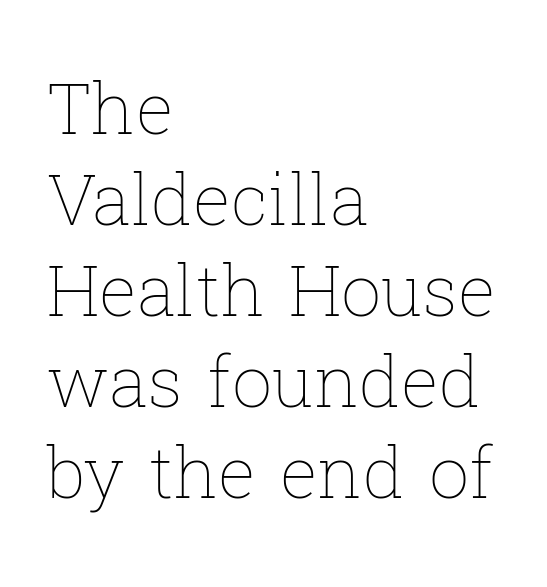
Q: Is the text bold? A: No.
Q: Is the text italic (slanted)? A: No, it is upright.
Q: Is the text underlined? A: No.
Q: How is the paragraph aligned? A: Left-aligned.
Q: Is the spacing between letters normal or unusually wide? A: Normal.
Q: Is the spacing between lines tight, normal or loose? A: Normal.
Q: Width (condensed, normal, or wide)? A: Normal.
Q: Stroke contrast? A: Low.
Q: x-height? A: Medium.
Q: Monospaced? A: No.
